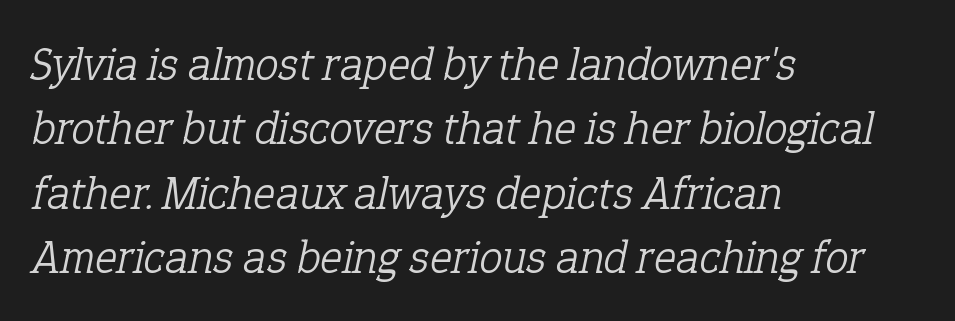
Q: Is the text bold? A: No.
Q: Is the text italic (slanted)? A: Yes, it leans right by about 12 degrees.
Q: Is the typeface a serif or a sans-serif typeface? A: Serif.
Q: Is the text underlined? A: No.
Q: How is the paragraph aligned? A: Left-aligned.
Q: Is the spacing between letters normal or unusually wide? A: Normal.
Q: Is the spacing between lines tight, normal or loose? A: Normal.
Q: Width (condensed, normal, or wide)? A: Normal.
Q: Stroke contrast? A: Low.
Q: x-height? A: Medium.
Q: Monospaced? A: No.
